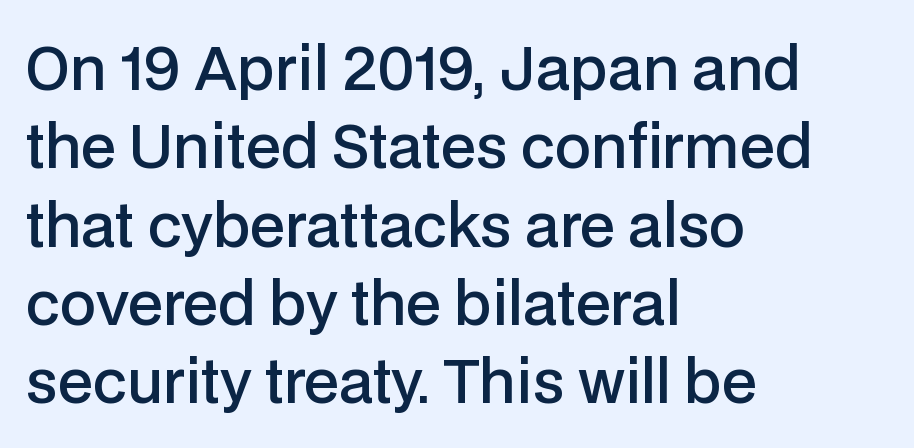
The image shows 58 px semibold sans-serif type, upright; set left-aligned, normal line spacing (1.35x), normal letter spacing, not underlined; low stroke contrast and a medium x-height.
